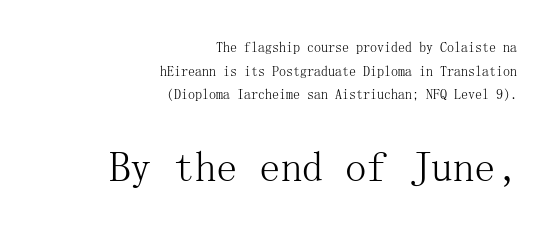
You could call the tracking neutral — neither tight nor loose. Compare the two chunks: the lower has the greater cap height. Honestly, the row spacing looks completely unremarkable. The letterforms sit at book weight or below.
